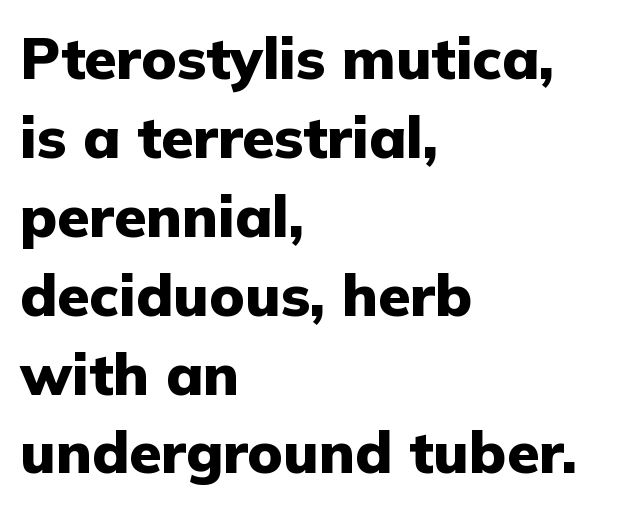
Type style note: lacks serifs. Where is the straight margin? On the left. The strip under each line holds only bare page. The rendering uses natural spacing where letterforms have individual widths. You can tell it's not italic because the verticals are truly vertical.
